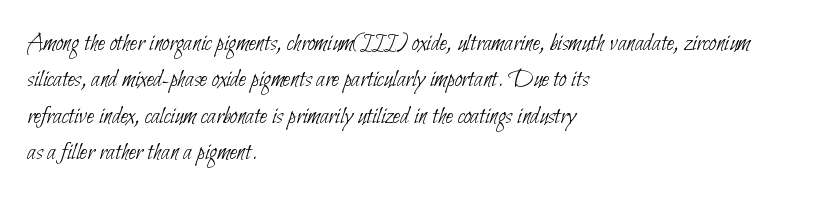
{"bold": "no", "underline": "no", "align": "left", "line_spacing": "normal", "line_spacing_ratio": 1.4, "letter_spacing": "normal", "letter_spacing_em": 0.0, "glyph_px": 26}
